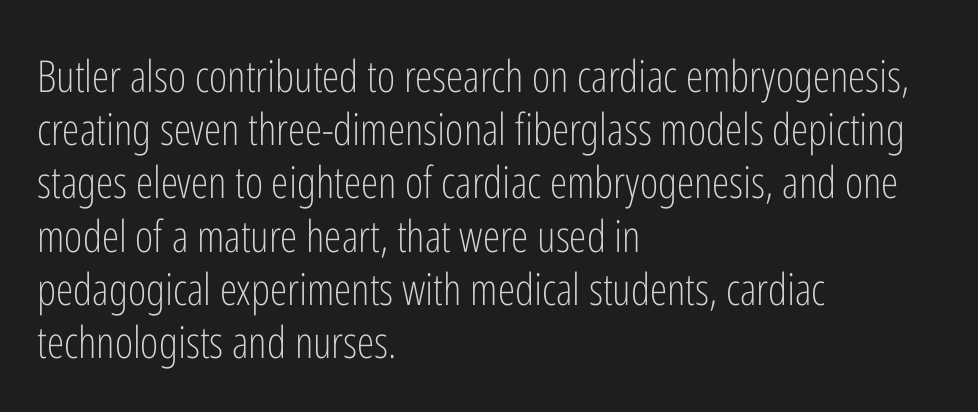
The image shows 44 px light, condensed sans-serif type, upright; set left-aligned, line spacing 1.21x, normal letter spacing, not underlined; low stroke contrast and a medium x-height.
